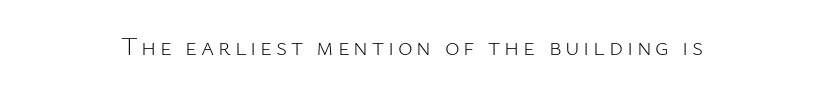
The type sits square on the baseline with zero lean. The strip under each line holds only bare page. Stroke thickness stays within the range of a standard reading face or lighter.
